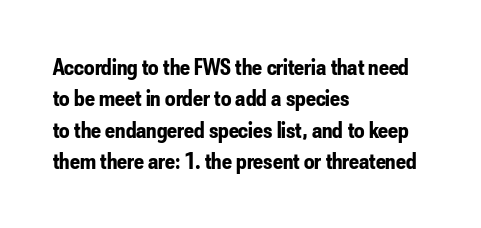
Q: Is the text bold? A: Yes.
Q: Is the text italic (slanted)? A: No, it is upright.
Q: Is the text underlined? A: No.
Q: How is the paragraph aligned? A: Left-aligned.
Q: Is the spacing between letters normal or unusually wide? A: Normal.
Q: Is the spacing between lines tight, normal or loose? A: Normal.
